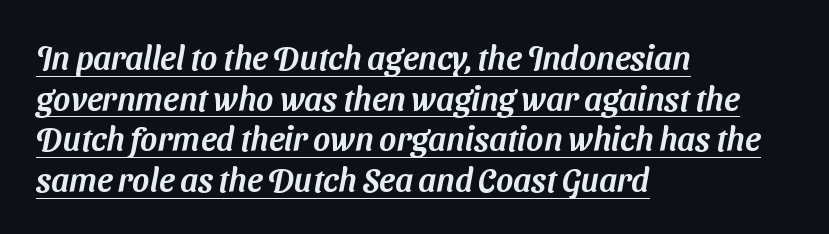
{"serif": "no", "width": "normal", "stroke_contrast": "medium", "x_height": "medium", "monospaced": "no", "underline": "yes", "align": "left", "line_spacing_ratio": 1.23, "letter_spacing": "normal", "letter_spacing_em": 0.0, "glyph_px": 33}
